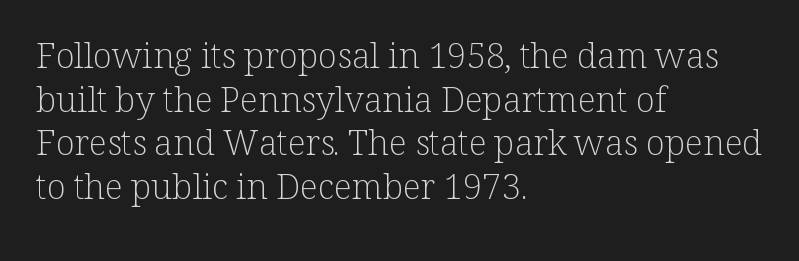
{"serif": "yes", "italic": "no", "bold": "no", "weight": "light", "width": "normal", "stroke_contrast": "low", "x_height": "medium", "monospaced": "no", "underline": "no", "align": "left", "line_spacing": "normal", "line_spacing_ratio": 1.25, "letter_spacing": "normal", "letter_spacing_em": 0.0, "glyph_px": 35}
